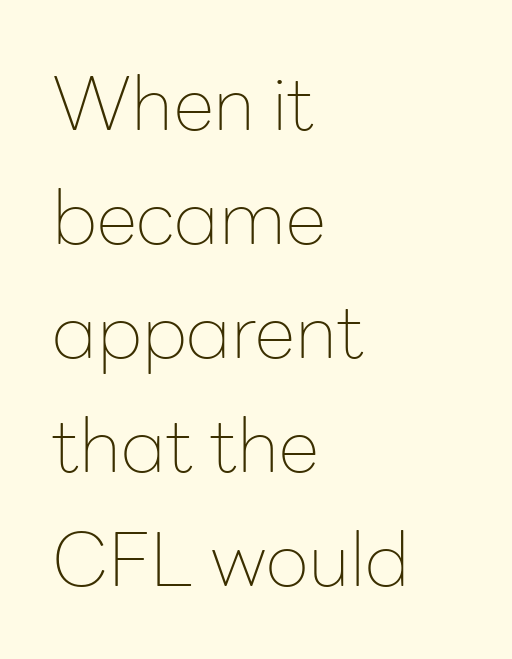
Q: Is the text bold? A: No.
Q: Is the text italic (slanted)? A: No, it is upright.
Q: Is the typeface a serif or a sans-serif typeface? A: Sans-serif.
Q: Is the text underlined? A: No.
Q: How is the paragraph aligned? A: Left-aligned.
Q: Is the spacing between letters normal or unusually wide? A: Normal.
Q: Is the spacing between lines tight, normal or loose? A: Normal.
Q: Width (condensed, normal, or wide)? A: Normal.
Q: Stroke contrast? A: Low.
Q: x-height? A: Medium.
Q: Monospaced? A: No.
